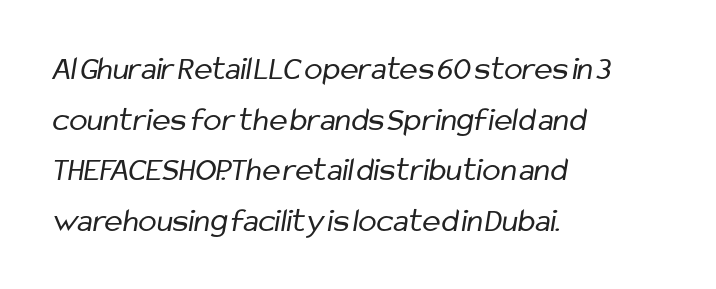
The space beneath each line is pristine and unruled. The letters carry no serifs — their stems end cleanly without finishing strokes. Is this a fixed-width face? No — the glyphs have proportional, varying widths. The typesetter chose a ragged-right arrangement here. The weight tops out at a normal text grade. The gaps between neighbouring characters are ordinary and unremarkable.
